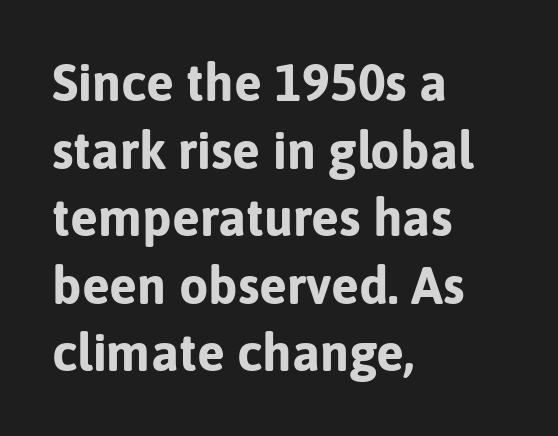
Q: Is the text bold? A: Yes.
Q: Is the text italic (slanted)? A: No, it is upright.
Q: Is the typeface a serif or a sans-serif typeface? A: Sans-serif.
Q: Is the text underlined? A: No.
Q: How is the paragraph aligned? A: Left-aligned.
Q: Is the spacing between letters normal or unusually wide? A: Normal.
Q: Is the spacing between lines tight, normal or loose? A: Normal.
Q: Width (condensed, normal, or wide)? A: Normal.
Q: Stroke contrast? A: Low.
Q: x-height? A: Medium.
Q: Monospaced? A: No.
